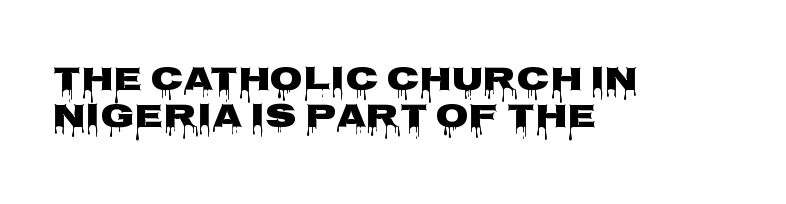
Q: Is the text bold? A: Yes.
Q: Is the text italic (slanted)? A: No, it is upright.
Q: Is the typeface a serif or a sans-serif typeface? A: Sans-serif.
Q: Is the text underlined? A: No.
Q: How is the paragraph aligned? A: Left-aligned.
Q: Is the spacing between letters normal or unusually wide? A: Normal.
Q: Is the spacing between lines tight, normal or loose? A: Tight.
Q: Width (condensed, normal, or wide)? A: Wide.
Q: Stroke contrast? A: Low.
Q: x-height? A: Large.
Q: Monospaced? A: No.
